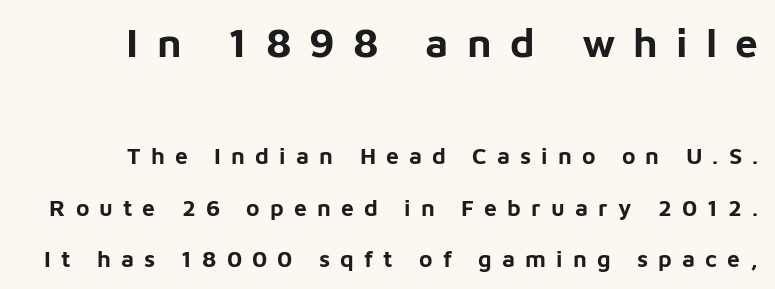
Q: Is the text bold? A: Yes.
Q: Is the text italic (slanted)? A: No, it is upright.
Q: Is the typeface a serif or a sans-serif typeface? A: Sans-serif.
Q: Is the text underlined? A: No.
Q: Is the spacing between letters normal or unusually wide? A: Unusually wide.
Q: Is the spacing between lines tight, normal or loose? A: Loose.
Q: Which block of text is set in a larger size, the first (top) or the second (bottom)? A: The first (top) one.
Q: Width (condensed, normal, or wide)? A: Normal.
Q: Stroke contrast? A: Low.
Q: x-height? A: Medium.
Q: Monospaced? A: No.
